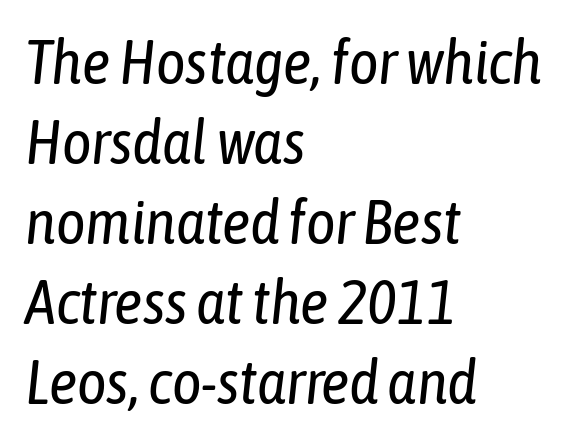
The image shows 63 px regular-weight, condensed type, italic (leaning right); set left-aligned, normal line spacing (1.27x), normal letter spacing, not underlined; low stroke contrast and a medium x-height.
